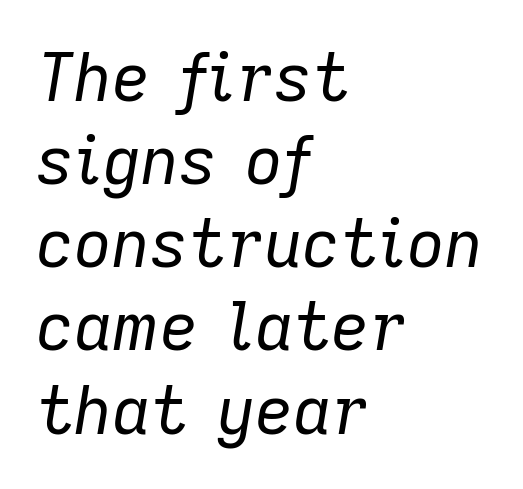
One glance says typical: line gaps are just what's usual. Does the copy run flush right? No — it runs flush left. The whole block is typeset with a tilt. Glyph-to-glyph distance matches everyday printed text.
